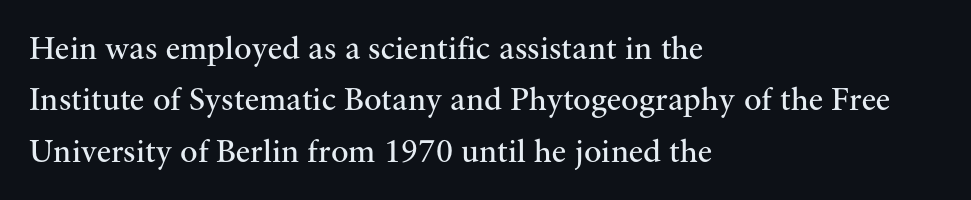
{"serif": "yes", "italic": "no", "bold": "no", "weight": "regular", "width": "normal", "stroke_contrast": "medium", "x_height": "small", "monospaced": "no", "underline": "no", "align": "left", "line_spacing": "normal", "line_spacing_ratio": 1.56, "letter_spacing": "normal", "letter_spacing_em": 0.0, "glyph_px": 33}
